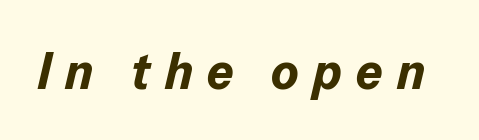
The image shows 52 px bold type, italic (leaning right); set unusually wide letter spacing (+0.28 em), not underlined; low stroke contrast and a medium x-height.
